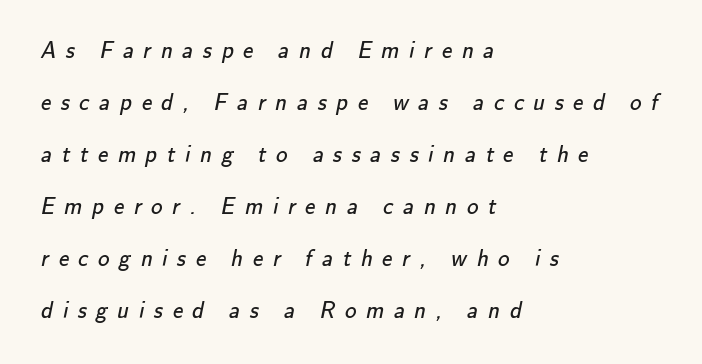
{"bold": "no", "underline": "no", "align": "left", "line_spacing": "loose", "line_spacing_ratio": 2.26, "letter_spacing": "wide", "letter_spacing_em": 0.42, "glyph_px": 23}
